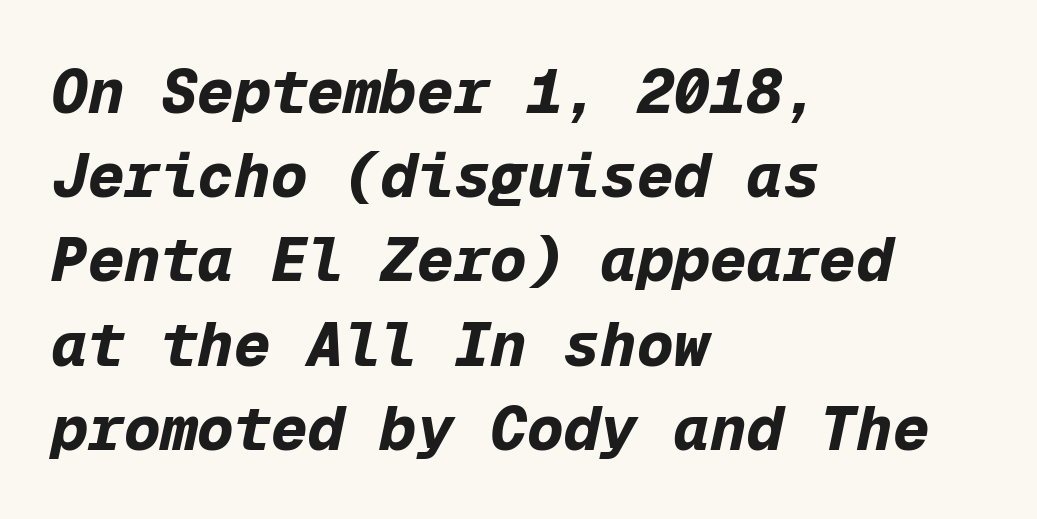
{"italic": "yes", "lean": "right", "slant_degrees": 12, "bold": "yes", "weight": "bold", "width": "normal", "stroke_contrast": "low", "x_height": "medium", "monospaced": "yes", "underline": "no", "align": "left", "line_spacing": "normal", "line_spacing_ratio": 1.38, "letter_spacing": "normal", "letter_spacing_em": 0.0, "glyph_px": 61}
